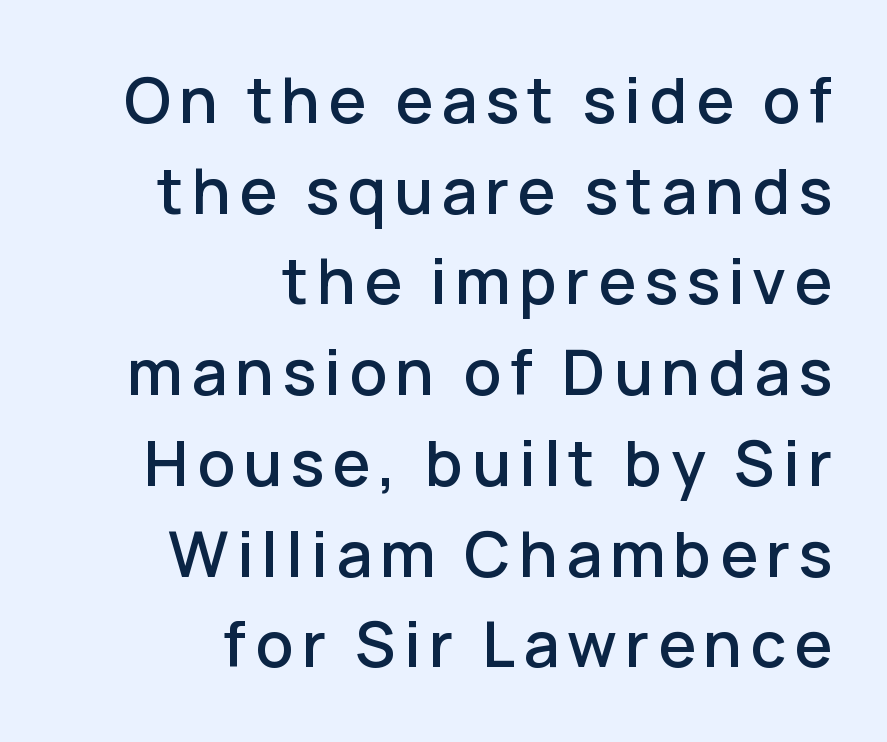
{"serif": "no", "italic": "no", "width": "normal", "stroke_contrast": "low", "x_height": "medium", "monospaced": "no", "underline": "no", "align": "right", "line_spacing": "normal", "line_spacing_ratio": 1.44, "glyph_px": 63}
